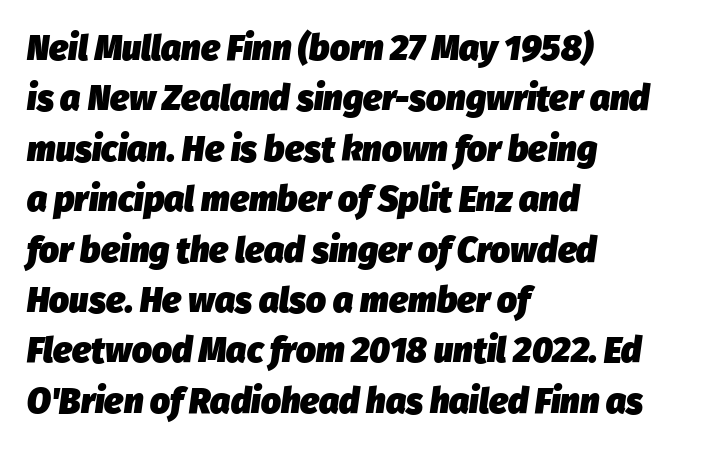
Q: Is the text bold? A: Yes.
Q: Is the text italic (slanted)? A: Yes, it leans right by about 8 degrees.
Q: Is the text underlined? A: No.
Q: How is the paragraph aligned? A: Left-aligned.
Q: Is the spacing between letters normal or unusually wide? A: Normal.
Q: Is the spacing between lines tight, normal or loose? A: Normal.
Q: Width (condensed, normal, or wide)? A: Normal.
Q: Stroke contrast? A: Low.
Q: x-height? A: Medium.
Q: Monospaced? A: No.
